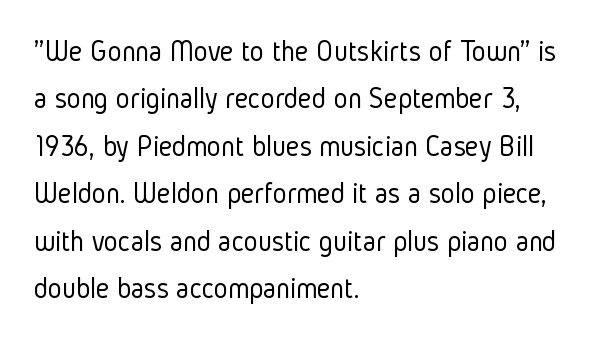
{"serif": "no", "italic": "no", "bold": "no", "weight": "light", "width": "condensed", "stroke_contrast": "low", "x_height": "medium", "monospaced": "no", "underline": "no", "align": "left", "line_spacing": "normal", "line_spacing_ratio": 1.58, "letter_spacing": "normal", "letter_spacing_em": 0.0, "glyph_px": 30}
